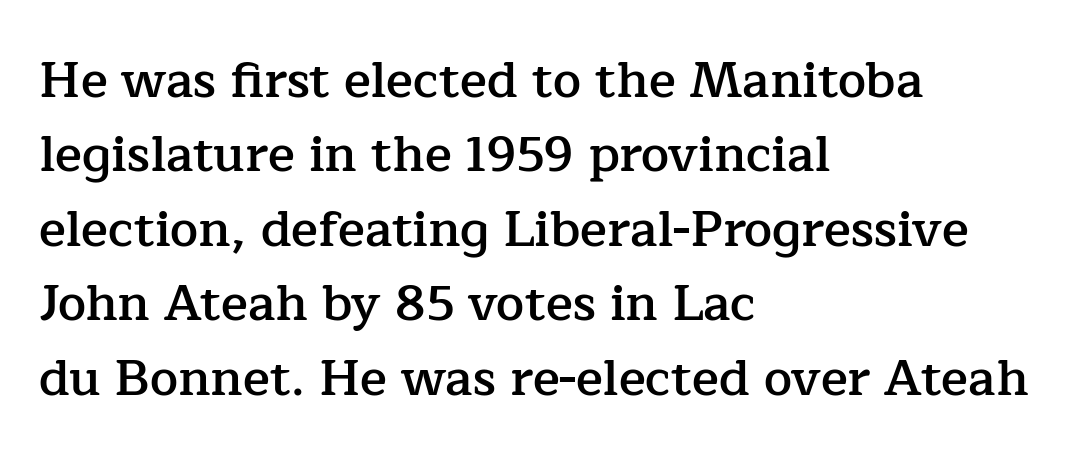
This block has exactly the height ordinary leading produces. Each letter keeps its own natural width here, so spacing adapts to shape. Caption: multi-line text, flush left, ragged right. A serif font was chosen for this passage.
